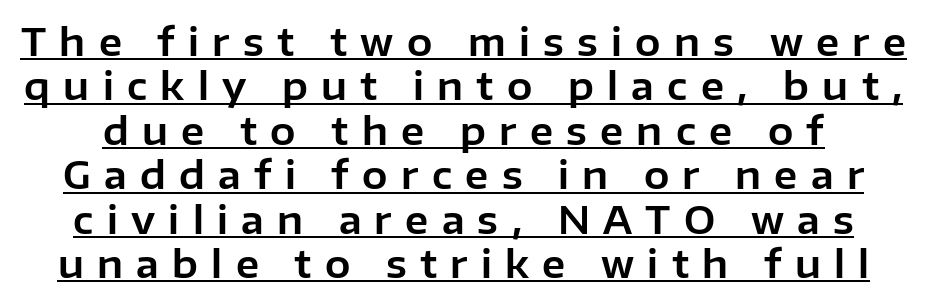
Regarding serifs, this sample does without them. Do the characters align in a grid? No, the font is proportional. Look at the tracking — it's clearly loosened, letters drifting apart. Somebody hit Ctrl+U on this one — the words are underlined. In terms of posture, this sample is upright.
